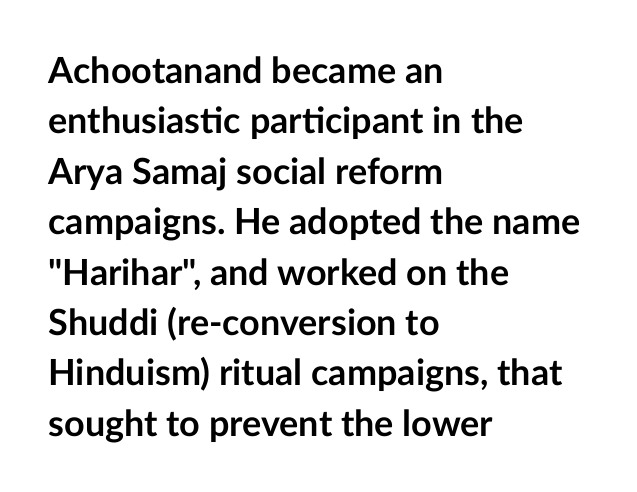
Q: Is the text bold? A: Yes.
Q: Is the text italic (slanted)? A: No, it is upright.
Q: Is the typeface a serif or a sans-serif typeface? A: Sans-serif.
Q: Is the text underlined? A: No.
Q: How is the paragraph aligned? A: Left-aligned.
Q: Is the spacing between letters normal or unusually wide? A: Normal.
Q: Is the spacing between lines tight, normal or loose? A: Normal.
Q: Width (condensed, normal, or wide)? A: Normal.
Q: Stroke contrast? A: Low.
Q: x-height? A: Medium.
Q: Monospaced? A: No.
